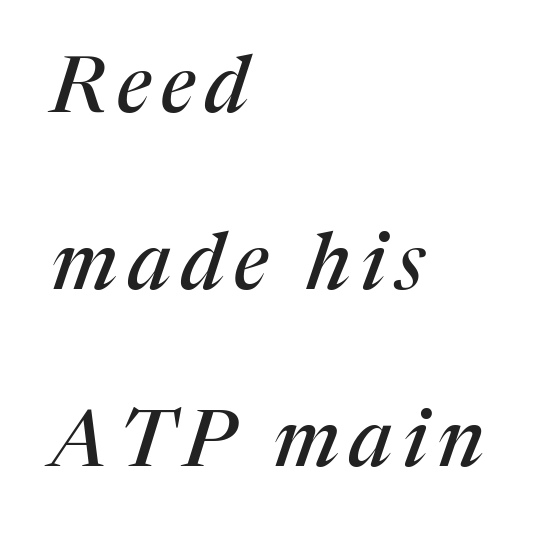
Does the lettering tilt? It does — this is italic. The rag falls on the right side of this text block. Horizontal bands of white between lines are thick stripes. The letters advance in unequal steps, a hallmark of proportional type. Bare-footed words on every line. Serifs: yes, visible at the terminals of the letterforms.
